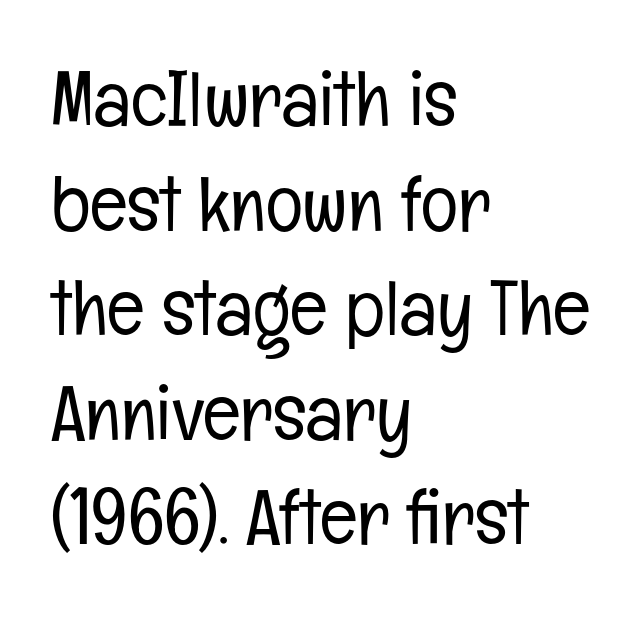
A typesetter would call this zero additional tracking. Horizontal alignment here is leftward, the default for most running prose. This sample uses a sans-serif face. The letters look calm and open, with moderate or lighter stems. A normal amount of white space separates one row of letters from the next. The rendering uses natural spacing where letterforms have individual widths.
